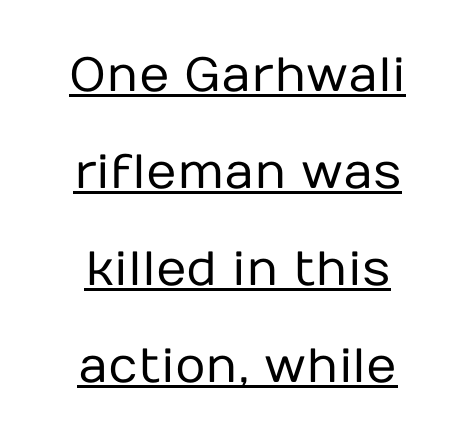
The image shows 48 px regular-weight sans-serif type, upright; set centered, loose line spacing (2.02x), normal letter spacing, underlined; low stroke contrast and a medium x-height.
